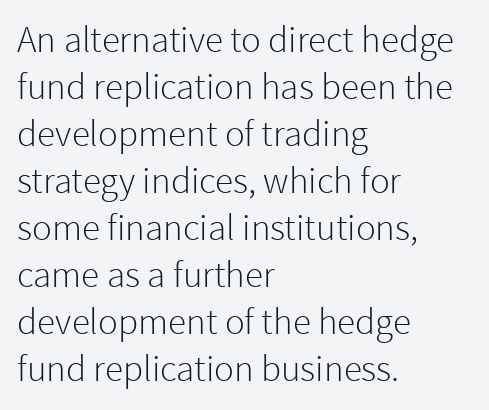
No heavy texture on the line: the type isn't bold. The compositor pushed each line to the left boundary. Vertical strokes here are truly vertical. The rendering uses a moderate line-height, typical for paragraphs. Here the designer chose a conventional face with non-uniform glyph widths.
